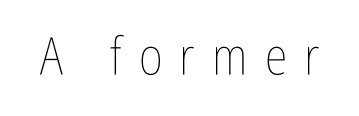
Q: Is the text bold? A: No.
Q: Is the text italic (slanted)? A: No, it is upright.
Q: Is the text underlined? A: No.
Q: Is the spacing between letters normal or unusually wide? A: Unusually wide.
Q: Width (condensed, normal, or wide)? A: Condensed.
Q: Stroke contrast? A: Low.
Q: x-height? A: Medium.
Q: Monospaced? A: No.
